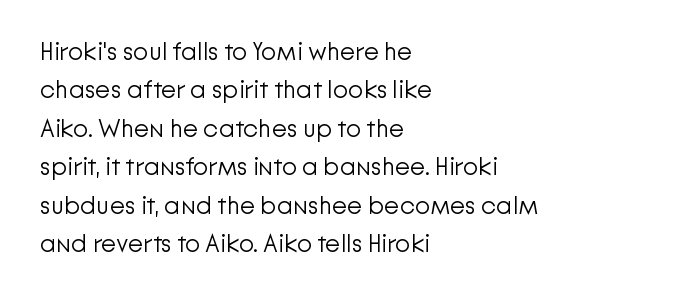
The image shows 25 px text type, upright; set left-aligned, normal line spacing (1.54x), normal letter spacing, not underlined.
